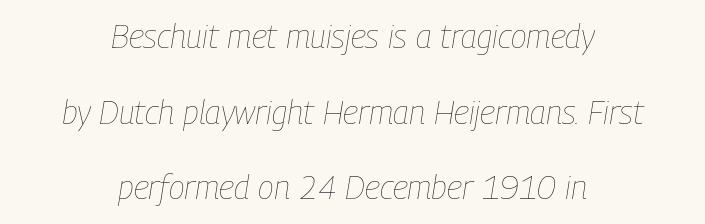
{"italic": "yes", "lean": "right", "slant_degrees": 9, "bold": "no", "weight": "thin", "width": "condensed", "stroke_contrast": "low", "x_height": "medium", "monospaced": "no", "underline": "no", "align": "center", "line_spacing": "loose", "line_spacing_ratio": 2.29, "letter_spacing": "normal", "letter_spacing_em": 0.0, "glyph_px": 33}
